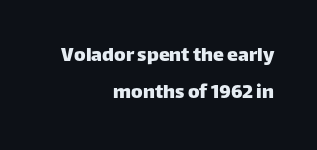
Q: Is the text italic (slanted)? A: No, it is upright.
Q: Is the text underlined? A: No.
Q: How is the paragraph aligned? A: Right-aligned.
Q: Is the spacing between letters normal or unusually wide? A: Normal.
Q: Is the spacing between lines tight, normal or loose? A: Normal.
